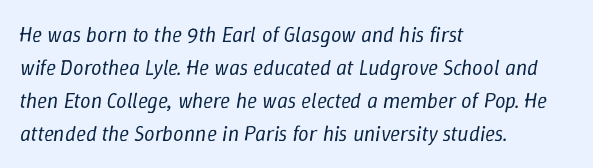
The image shows 21 px text type, italic (leaning right); set left-aligned, normal line spacing (1.57x), normal letter spacing, not underlined.
